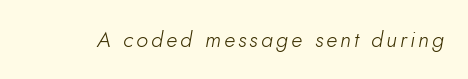
The image shows 22 px text type, italic (leaning right); set not underlined.
